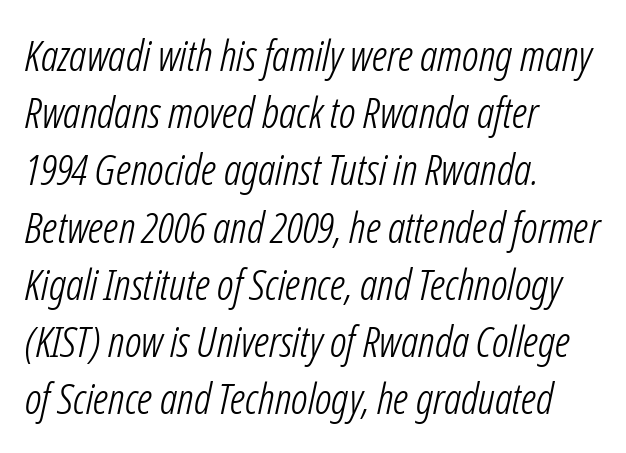
Q: Is the text bold? A: No.
Q: Is the text italic (slanted)? A: Yes, it leans right by about 12 degrees.
Q: Is the text underlined? A: No.
Q: How is the paragraph aligned? A: Left-aligned.
Q: Is the spacing between letters normal or unusually wide? A: Normal.
Q: Is the spacing between lines tight, normal or loose? A: Normal.
Q: Width (condensed, normal, or wide)? A: Condensed.
Q: Stroke contrast? A: Low.
Q: x-height? A: Medium.
Q: Monospaced? A: No.
